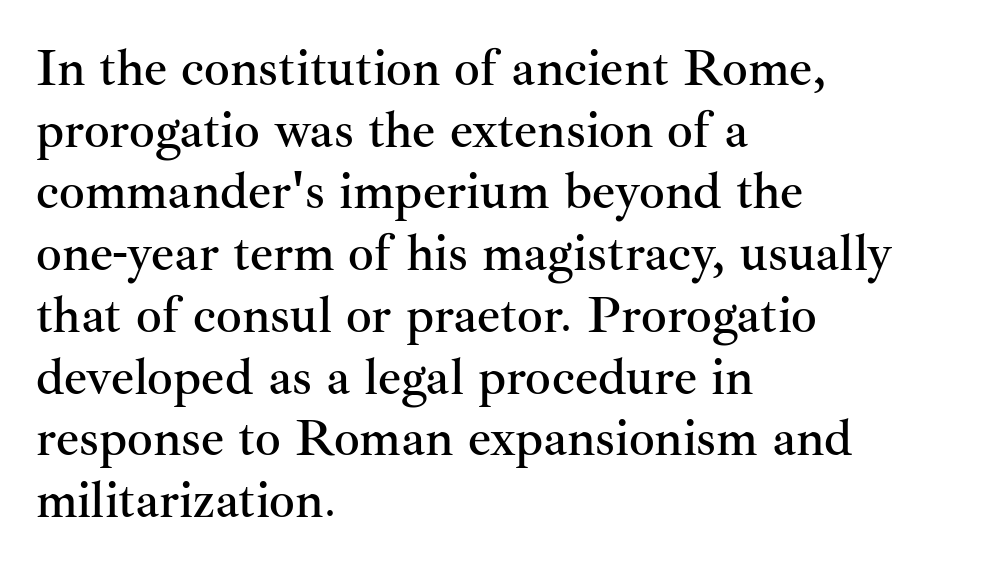
Q: Is the text italic (slanted)? A: No, it is upright.
Q: Is the typeface a serif or a sans-serif typeface? A: Serif.
Q: Is the text underlined? A: No.
Q: How is the paragraph aligned? A: Left-aligned.
Q: Is the spacing between letters normal or unusually wide? A: Normal.
Q: Width (condensed, normal, or wide)? A: Normal.
Q: Stroke contrast? A: Medium.
Q: x-height? A: Small.
Q: Monospaced? A: No.
